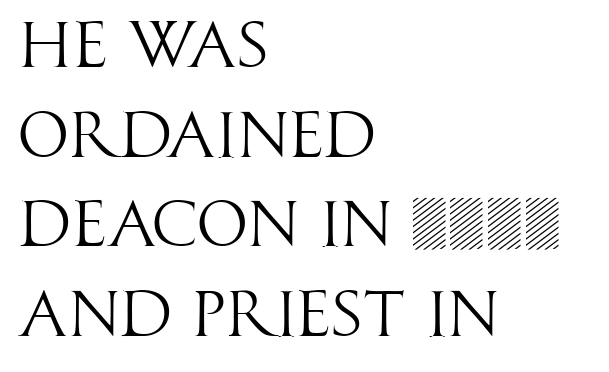
The image shows 65 px light, condensed sans-serif type, upright; set left-aligned, normal line spacing (1.38x), normal letter spacing, not underlined; high stroke contrast and a large x-height.
